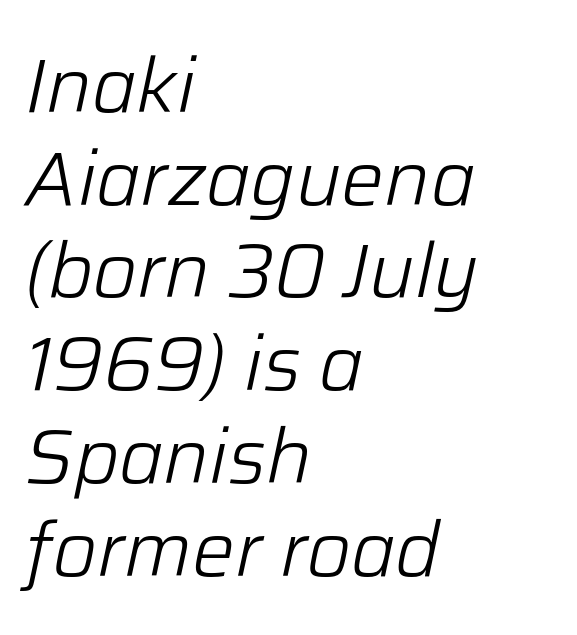
Q: Is the text bold? A: No.
Q: Is the text italic (slanted)? A: Yes, it leans right by about 12 degrees.
Q: Is the text underlined? A: No.
Q: How is the paragraph aligned? A: Left-aligned.
Q: Is the spacing between letters normal or unusually wide? A: Normal.
Q: Width (condensed, normal, or wide)? A: Normal.
Q: Stroke contrast? A: Low.
Q: x-height? A: Medium.
Q: Monospaced? A: No.
